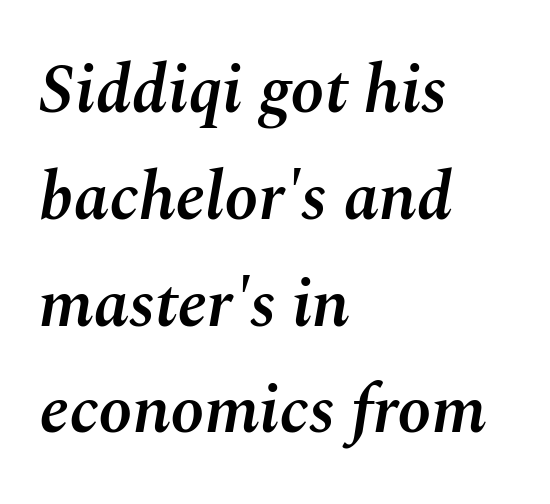
Glyph-to-glyph distance matches everyday printed text. Rule under the text: the space is simply empty. The passage is arranged the way most books set body copy — flush left. Each letter keeps its own natural width here, so spacing adapts to shape. The letters are slanted; this is an italic face. Regular leading.
